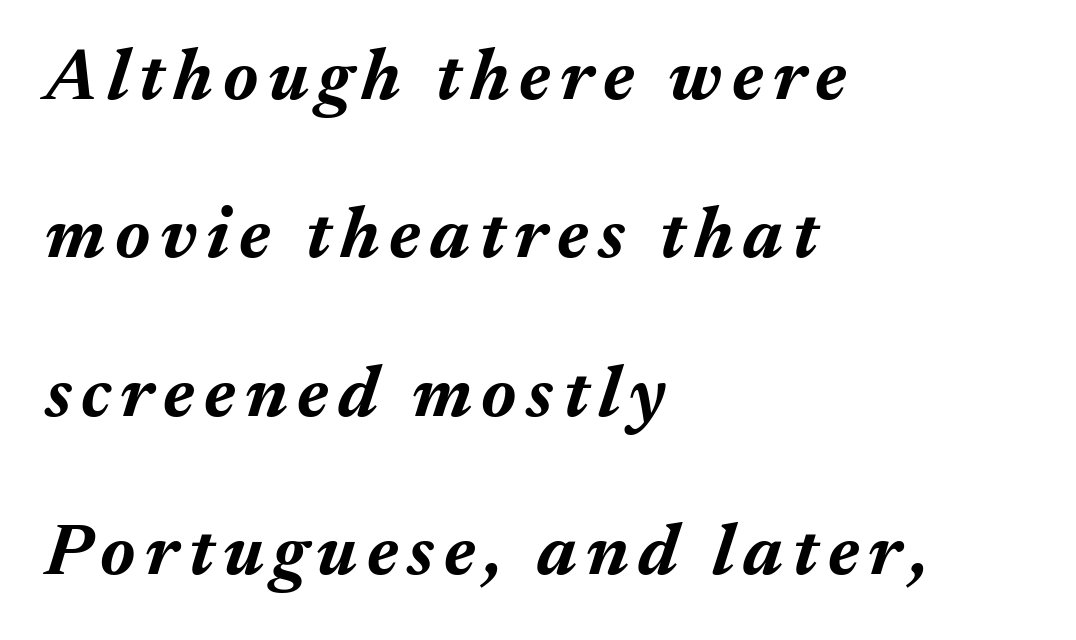
Weight: bold. Italic? Definitely — the glyphs are oblique. A typesetter would call this proportional, since set widths differ per character. Caption: multi-line text, flush left, ragged right. The string is rendered with underlining switched off. Vertical spacing — loose.
